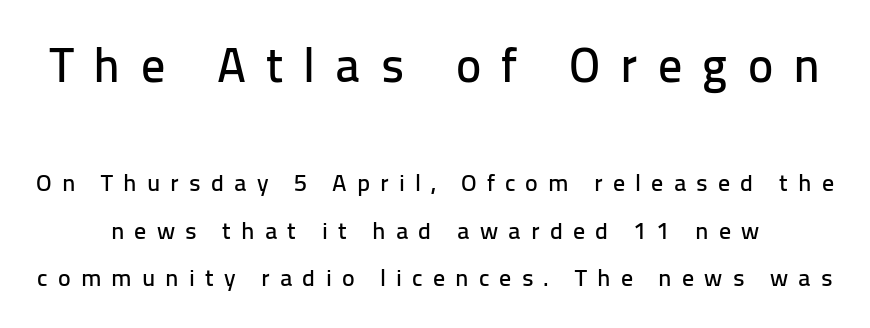
{"serif": "no", "italic": "no", "width": "normal", "stroke_contrast": "low", "x_height": "medium", "monospaced": "no", "underline": "no", "line_spacing": "loose", "line_spacing_ratio": 1.96, "letter_spacing": "wide", "letter_spacing_em": 0.42, "larger_block": "first", "size_ratio": 2.0, "glyph_px": 48}
